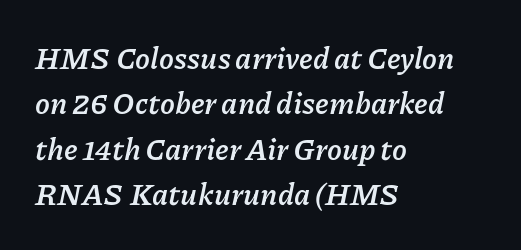
Q: Is the text bold? A: Yes.
Q: Is the text italic (slanted)? A: Yes, it leans right by about 11 degrees.
Q: Is the text underlined? A: No.
Q: How is the paragraph aligned? A: Left-aligned.
Q: Is the spacing between letters normal or unusually wide? A: Normal.
Q: Is the spacing between lines tight, normal or loose? A: Normal.
Q: Width (condensed, normal, or wide)? A: Normal.
Q: Stroke contrast? A: Low.
Q: x-height? A: Medium.
Q: Monospaced? A: No.
